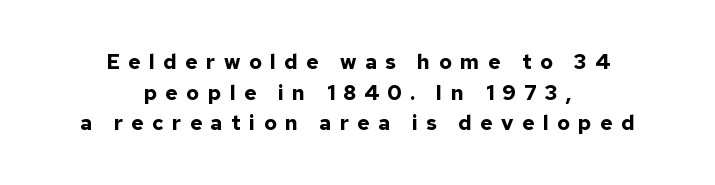
{"italic": "no", "bold": "yes", "underline": "no", "align": "center", "line_spacing": "normal", "line_spacing_ratio": 1.46, "letter_spacing": "wide", "letter_spacing_em": 0.4, "glyph_px": 21}
